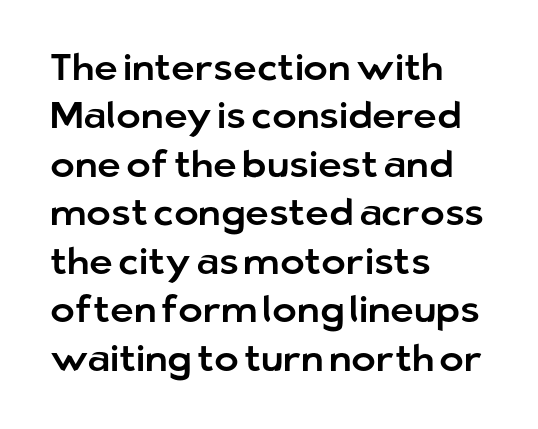
The image shows 37 px sans-serif type, upright; set left-aligned, normal line spacing (1.31x), normal letter spacing, not underlined; low stroke contrast and a medium x-height.
